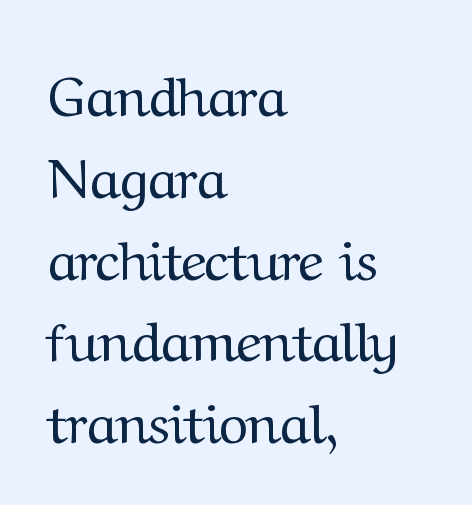
How are the letters spaced? Ordinarily, with no added tracking. Ink coverage per letter is moderate at most. The letters stand upright; this is a roman face. A typesetter would call this proportional, since set widths differ per character.
